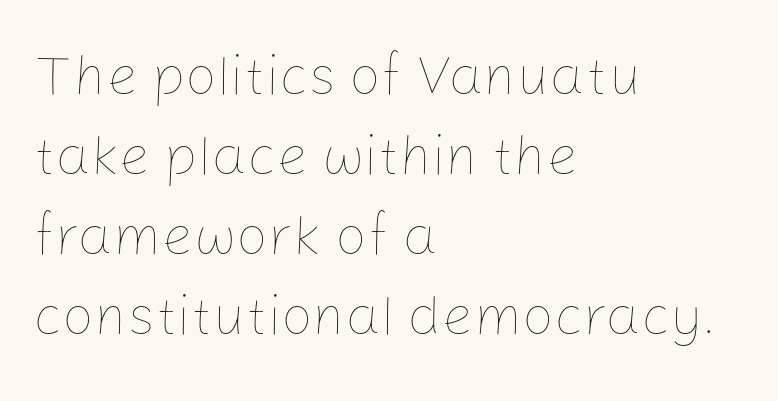
Q: Is the text bold? A: No.
Q: Is the text italic (slanted)? A: No, it is upright.
Q: Is the text underlined? A: No.
Q: How is the paragraph aligned? A: Left-aligned.
Q: Is the spacing between letters normal or unusually wide? A: Normal.
Q: Is the spacing between lines tight, normal or loose? A: Normal.
Q: Width (condensed, normal, or wide)? A: Normal.
Q: Stroke contrast? A: Low.
Q: x-height? A: Medium.
Q: Monospaced? A: No.
